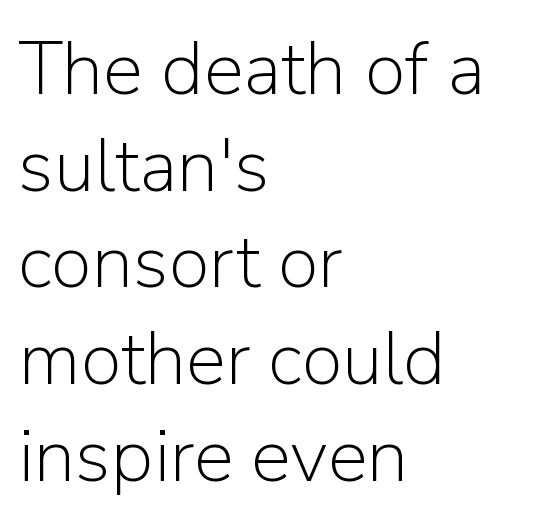
The image shows 75 px light sans-serif type, upright; set left-aligned, normal line spacing (1.29x), normal letter spacing, not underlined; low stroke contrast and a medium x-height.
